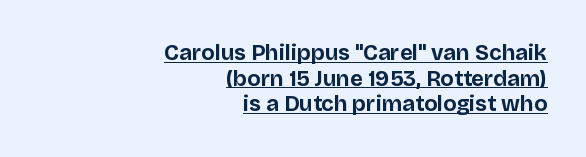
Compared with undecorated copy, this sample adds a rule below the words. Plenty of ink on the page — the face is bold. The compositor pushed each line to the right boundary. There is no visible air inserted between adjacent glyphs.
